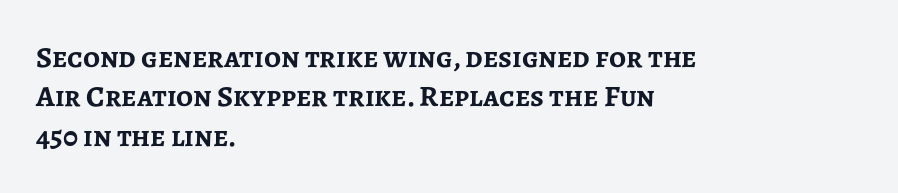
The image shows 30 px semibold sans-serif type, upright; set left-aligned, normal line spacing (1.31x), normal letter spacing, not underlined; low stroke contrast and a medium x-height.
